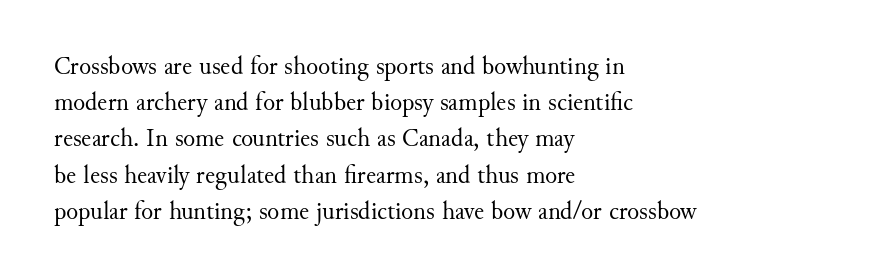
Q: Is the text bold? A: No.
Q: Is the text italic (slanted)? A: No, it is upright.
Q: Is the text underlined? A: No.
Q: How is the paragraph aligned? A: Left-aligned.
Q: Is the spacing between letters normal or unusually wide? A: Normal.
Q: Is the spacing between lines tight, normal or loose? A: Normal.
